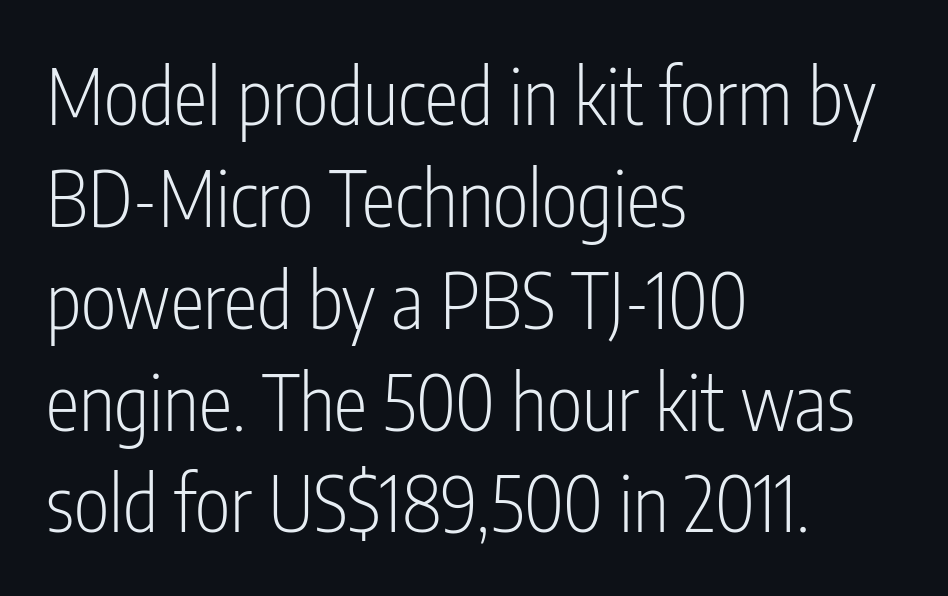
A roman cut, with each character standing at attention. Compared with typical body copy, the letter spacing here is the same. Nope, no serifs anywhere on these letters. Where is the straight margin? On the left.
